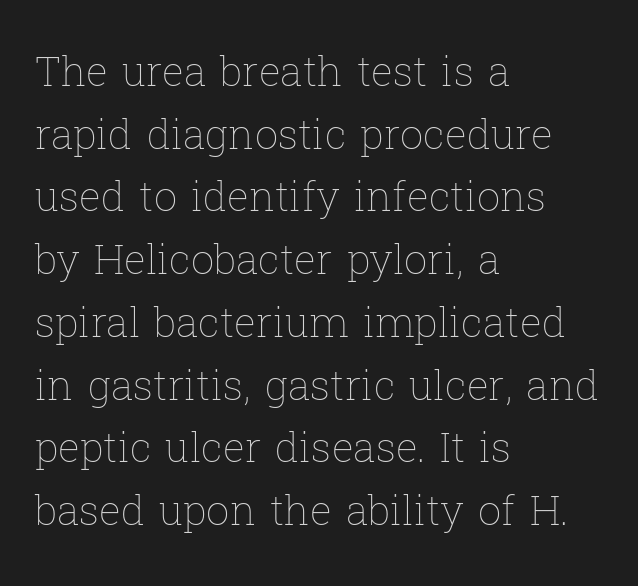
The image shows 41 px thin type, upright; set left-aligned, normal line spacing (1.53x), normal letter spacing, not underlined; low stroke contrast and a medium x-height.
